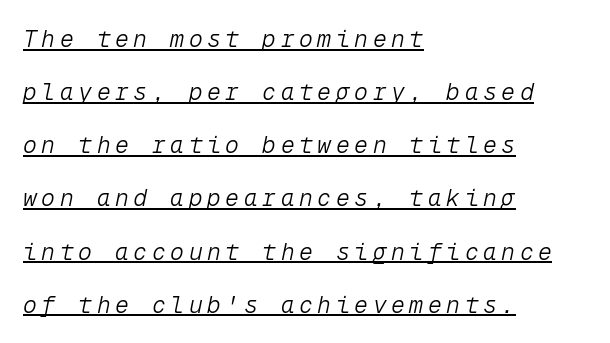
The image shows 23 px text type, italic (leaning right); set left-aligned, loose line spacing (2.31x), unusually wide letter spacing (+0.2 em), underlined.
